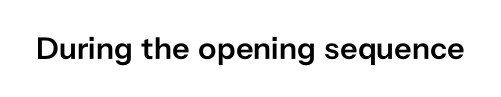
The space directly below the letters is spotless. The letters advance in unequal steps, a hallmark of proportional type. Look at the stroke-to-counter ratio: somewhat heavy, a semibold. Glyph-to-glyph distance matches everyday printed text.
